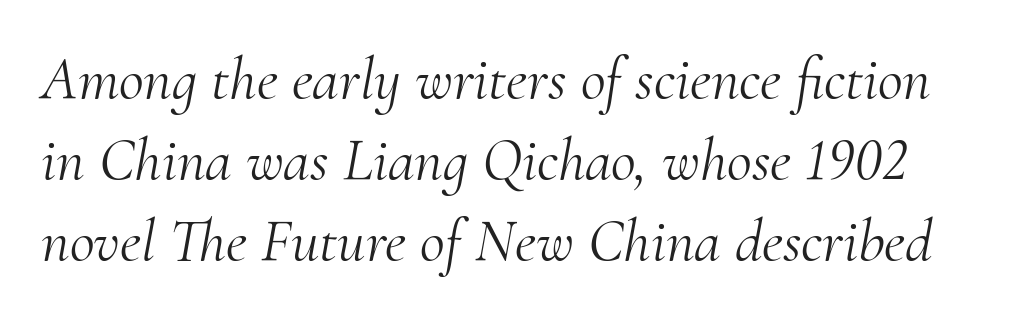
{"serif": "yes", "italic": "yes", "lean": "right", "slant_degrees": 10, "bold": "no", "weight": "light", "width": "normal", "stroke_contrast": "medium", "x_height": "small", "monospaced": "no", "underline": "no", "line_spacing": "normal", "line_spacing_ratio": 1.33, "letter_spacing": "normal", "letter_spacing_em": 0.0, "glyph_px": 61}
